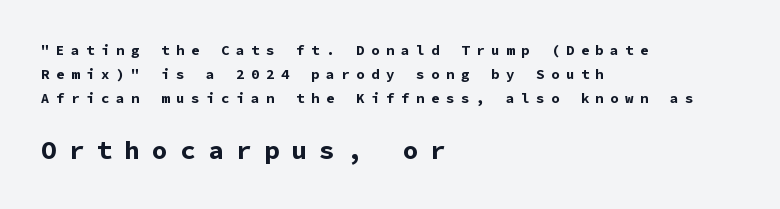
The image shows 26 px bold type, upright; set left-aligned, normal line spacing (1.7x), unusually wide letter spacing (+0.47 em), not underlined; the second (bottom) block is 1.86x larger.
